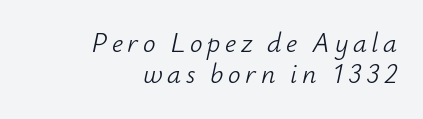
Q: Is the text bold? A: No.
Q: Is the text italic (slanted)? A: Yes, it leans right by about 12 degrees.
Q: Is the text underlined? A: No.
Q: How is the paragraph aligned? A: Right-aligned.
Q: Is the spacing between lines tight, normal or loose? A: Tight.
Q: Width (condensed, normal, or wide)? A: Normal.
Q: Stroke contrast? A: Low.
Q: x-height? A: Small.
Q: Monospaced? A: No.
